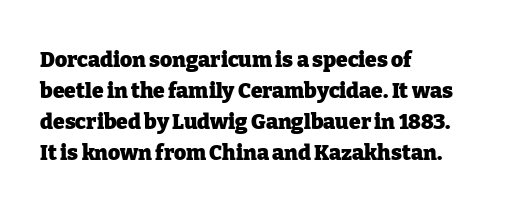
{"italic": "no", "bold": "yes", "underline": "no", "align": "left", "line_spacing": "normal", "line_spacing_ratio": 1.47, "letter_spacing": "normal", "letter_spacing_em": 0.0, "glyph_px": 21}
